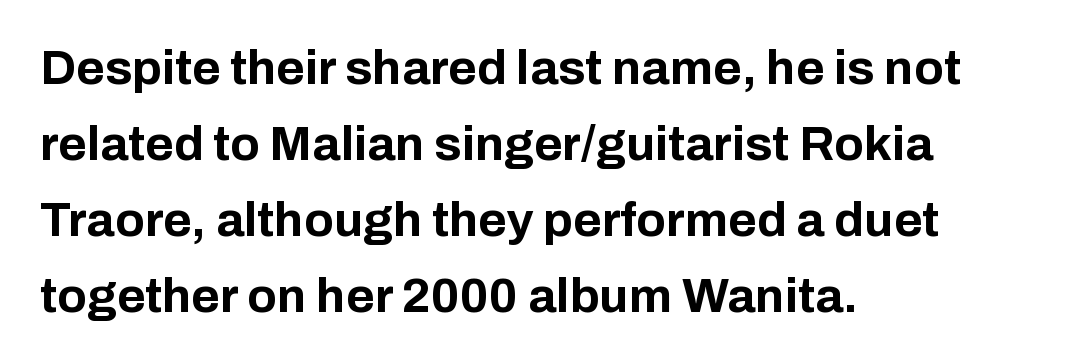
The image shows 49 px bold sans-serif type, upright; set left-aligned, normal line spacing (1.55x), normal letter spacing, not underlined; low stroke contrast and a medium x-height.
